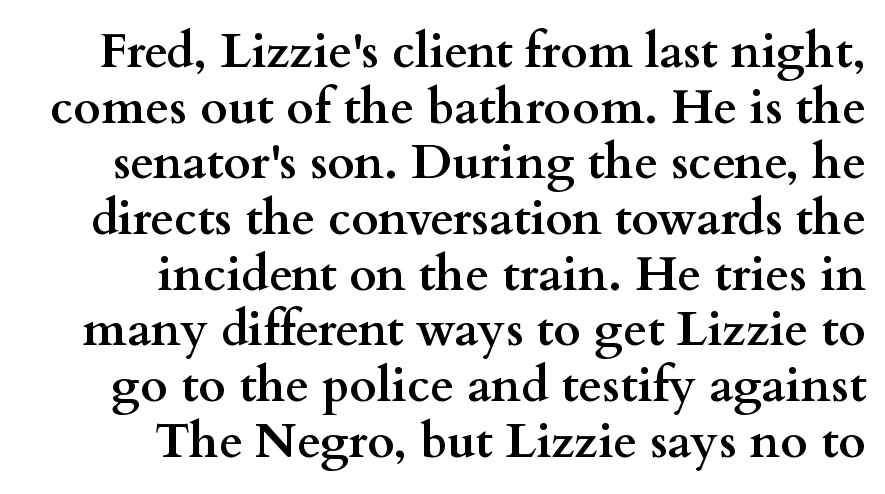
{"serif": "yes", "italic": "no", "bold": "yes", "weight": "semibold", "width": "wide", "stroke_contrast": "medium", "x_height": "small", "monospaced": "no", "underline": "no", "align": "right", "line_spacing_ratio": 1.16, "letter_spacing": "normal", "letter_spacing_em": 0.0, "glyph_px": 48}
